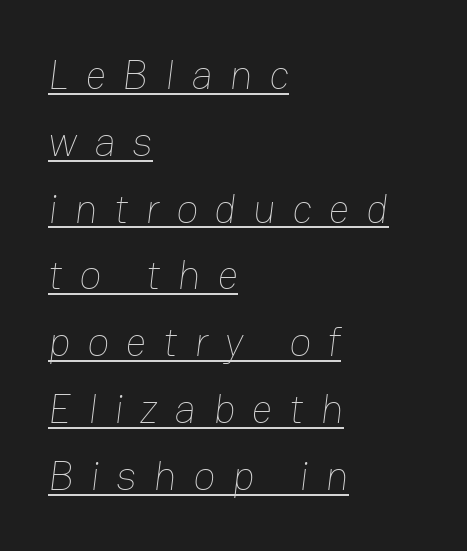
{"bold": "no", "weight": "thin", "width": "normal", "stroke_contrast": "low", "x_height": "medium", "monospaced": "no", "underline": "yes", "align": "left", "line_spacing": "normal", "line_spacing_ratio": 1.63, "letter_spacing": "wide", "letter_spacing_em": 0.41, "glyph_px": 41}
